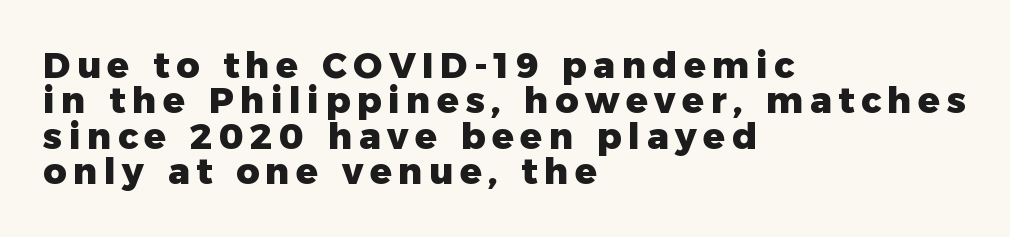
Q: Is the text bold? A: Yes.
Q: Is the text italic (slanted)? A: No, it is upright.
Q: Is the typeface a serif or a sans-serif typeface? A: Sans-serif.
Q: Is the text underlined? A: No.
Q: How is the paragraph aligned? A: Left-aligned.
Q: Is the spacing between lines tight, normal or loose? A: Tight.
Q: Width (condensed, normal, or wide)? A: Normal.
Q: Stroke contrast? A: Low.
Q: x-height? A: Medium.
Q: Monospaced? A: No.
